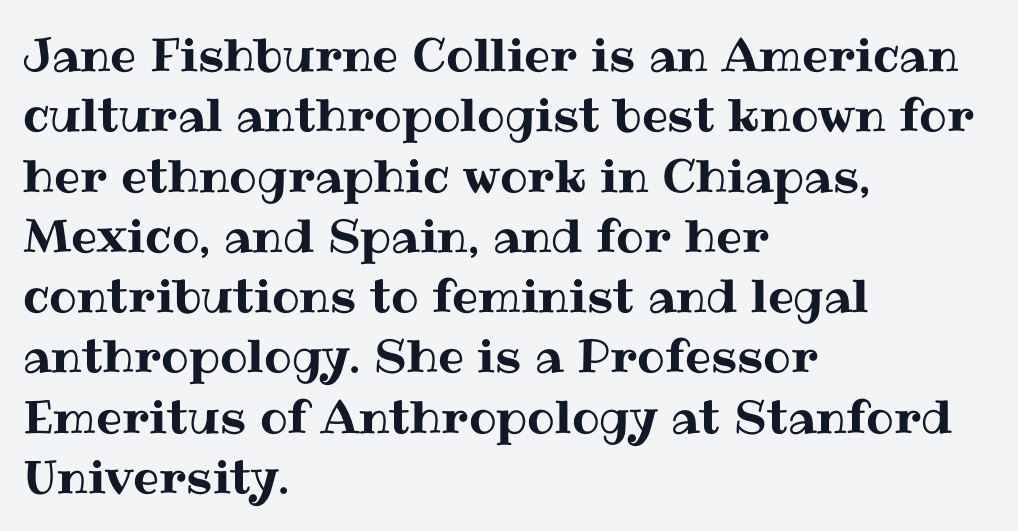
The image shows 46 px text type, upright; set left-aligned, normal line spacing (1.31x), normal letter spacing, not underlined; medium stroke contrast and a medium x-height.
